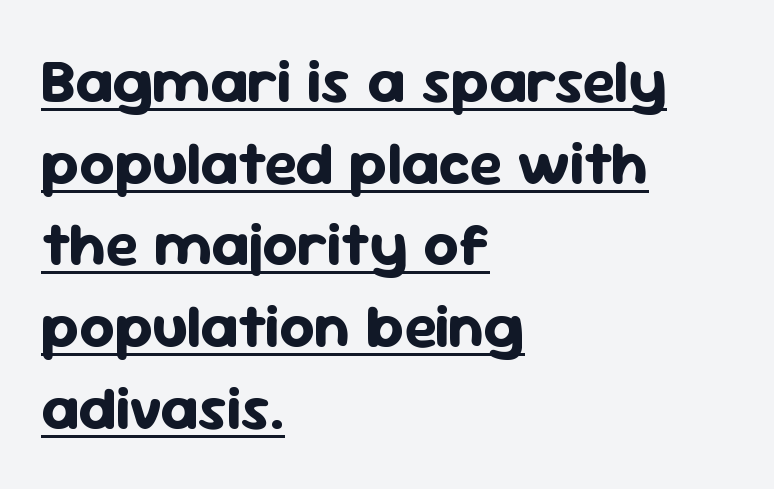
Q: Is the text bold? A: Yes.
Q: Is the text italic (slanted)? A: No, it is upright.
Q: Is the typeface a serif or a sans-serif typeface? A: Sans-serif.
Q: Is the text underlined? A: Yes.
Q: How is the paragraph aligned? A: Left-aligned.
Q: Is the spacing between letters normal or unusually wide? A: Normal.
Q: Is the spacing between lines tight, normal or loose? A: Normal.
Q: Width (condensed, normal, or wide)? A: Normal.
Q: Stroke contrast? A: Low.
Q: x-height? A: Medium.
Q: Monospaced? A: No.
